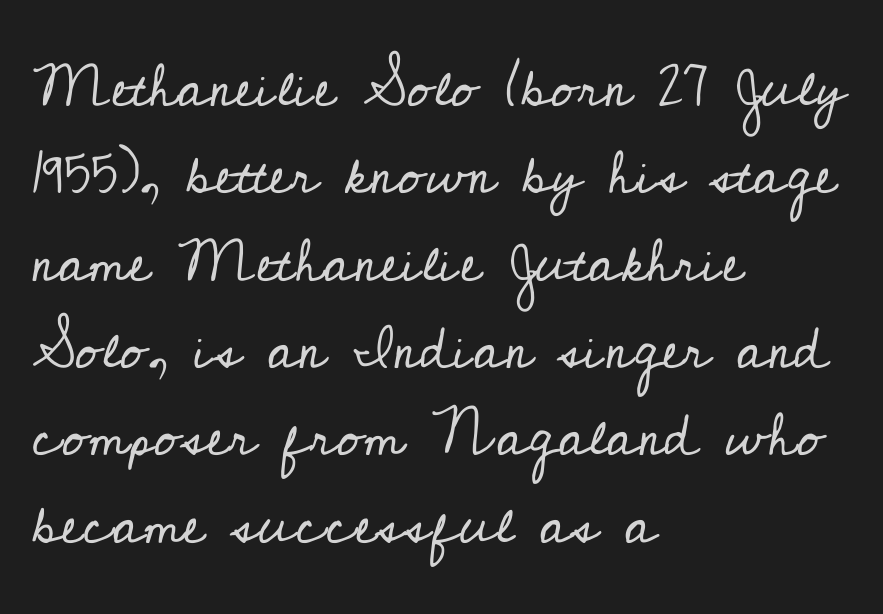
Q: Is the text bold? A: No.
Q: Is the text italic (slanted)? A: Yes.
Q: Is the typeface a serif or a sans-serif typeface? A: Serif.
Q: Is the text underlined? A: No.
Q: How is the paragraph aligned? A: Left-aligned.
Q: Is the spacing between letters normal or unusually wide? A: Normal.
Q: Is the spacing between lines tight, normal or loose? A: Normal.
Q: Width (condensed, normal, or wide)? A: Normal.
Q: Stroke contrast? A: Low.
Q: x-height? A: Small.
Q: Monospaced? A: No.
